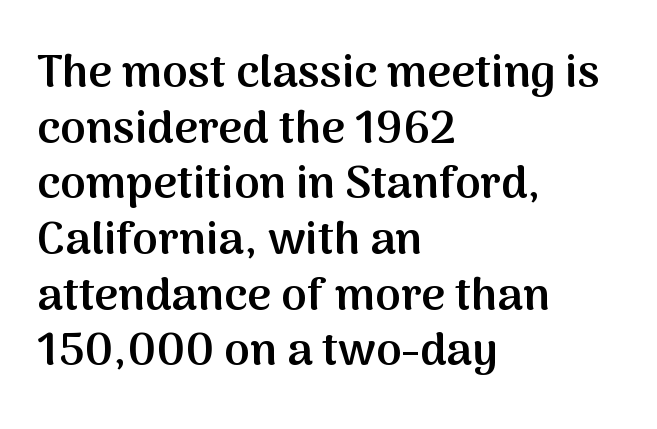
The image shows 46 px semibold sans-serif type, upright; set left-aligned, line spacing 1.21x, normal letter spacing, not underlined; medium stroke contrast and a medium x-height.
